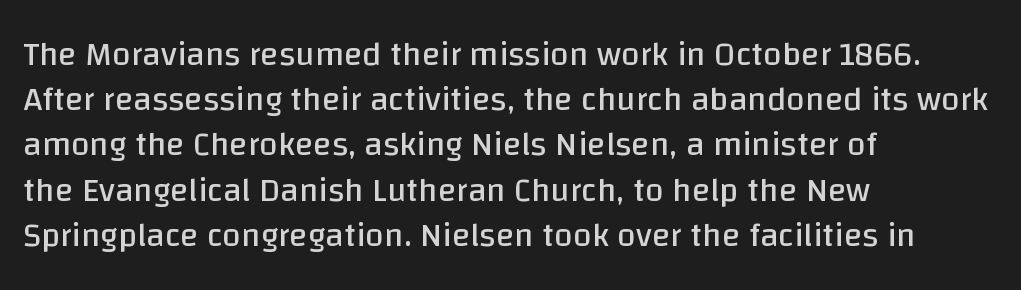
Q: Is the text bold? A: No.
Q: Is the text italic (slanted)? A: No, it is upright.
Q: Is the typeface a serif or a sans-serif typeface? A: Sans-serif.
Q: Is the text underlined? A: No.
Q: How is the paragraph aligned? A: Left-aligned.
Q: Is the spacing between letters normal or unusually wide? A: Normal.
Q: Is the spacing between lines tight, normal or loose? A: Normal.
Q: Width (condensed, normal, or wide)? A: Normal.
Q: Stroke contrast? A: Low.
Q: x-height? A: Large.
Q: Monospaced? A: No.
